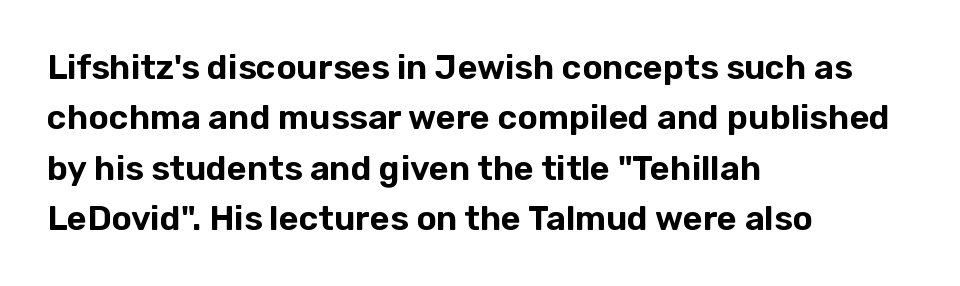
The glyphs in this specimen are sans serif. These lines stack with their left ends in a neat column. Clear beneath every line of the passage. This is roman type, the default non-slanted kind.
